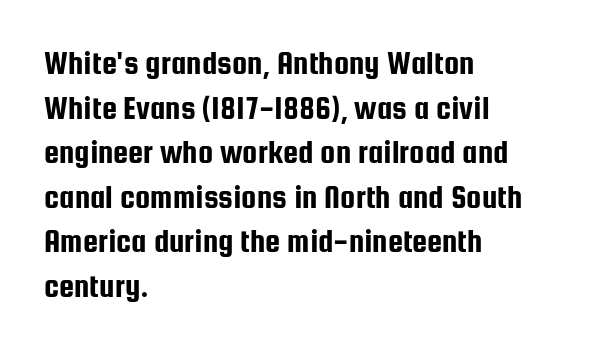
The image shows 34 px condensed sans-serif type, upright; set left-aligned, normal line spacing (1.31x), normal letter spacing, not underlined; low stroke contrast and a medium x-height.
